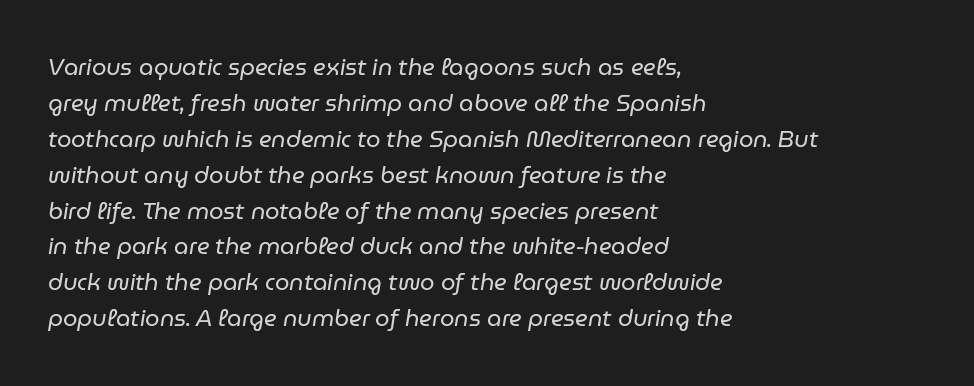
{"italic": "yes", "lean": "right", "slant_degrees": 9, "bold": "no", "underline": "no", "align": "left", "line_spacing": "normal", "line_spacing_ratio": 1.56, "letter_spacing": "normal", "letter_spacing_em": 0.0, "glyph_px": 23}
